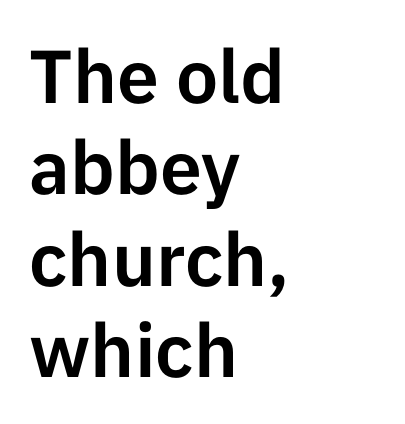
Q: Is the text italic (slanted)? A: No, it is upright.
Q: Is the typeface a serif or a sans-serif typeface? A: Sans-serif.
Q: Is the text underlined? A: No.
Q: How is the paragraph aligned? A: Left-aligned.
Q: Is the spacing between letters normal or unusually wide? A: Normal.
Q: Width (condensed, normal, or wide)? A: Normal.
Q: Stroke contrast? A: Low.
Q: x-height? A: Medium.
Q: Monospaced? A: No.
